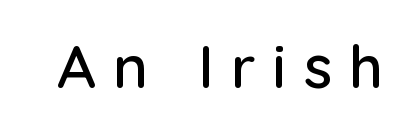
{"serif": "no", "italic": "no", "width": "normal", "stroke_contrast": "low", "x_height": "medium", "monospaced": "no", "underline": "no", "letter_spacing": "wide", "letter_spacing_em": 0.28, "glyph_px": 60}
